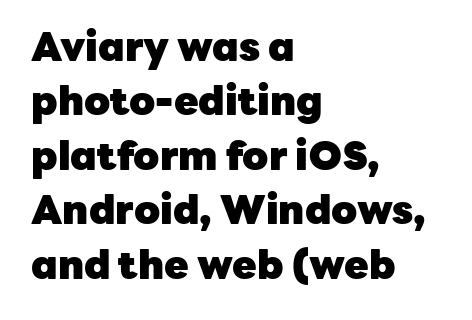
The image shows 40 px heavy sans-serif type, upright; set left-aligned, normal line spacing (1.36x), normal letter spacing, not underlined; low stroke contrast and a medium x-height.
